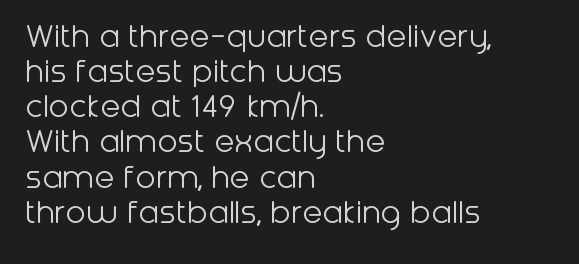
The typography opts for an upright posture over an oblique one. I'd call this a sans setting — the letters go barefoot. Underline: absent. Compared with typical paragraphs, the rows here are closer together.
